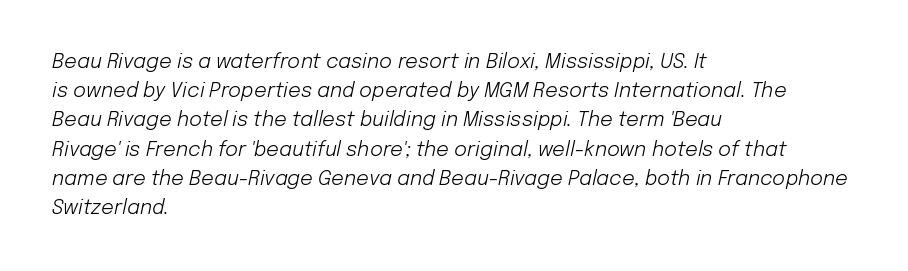
The image shows 20 px text type, italic (leaning right); set left-aligned, normal line spacing (1.46x), normal letter spacing, not underlined.
